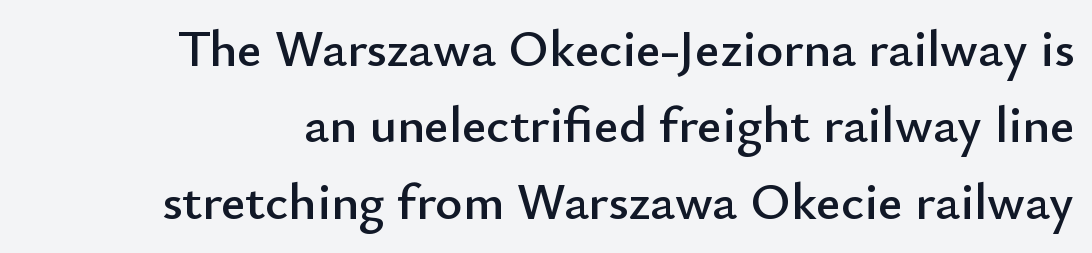
The image shows 52 px sans-serif type, upright; set right-aligned, normal line spacing (1.47x), normal letter spacing, not underlined; low stroke contrast and a small x-height.
